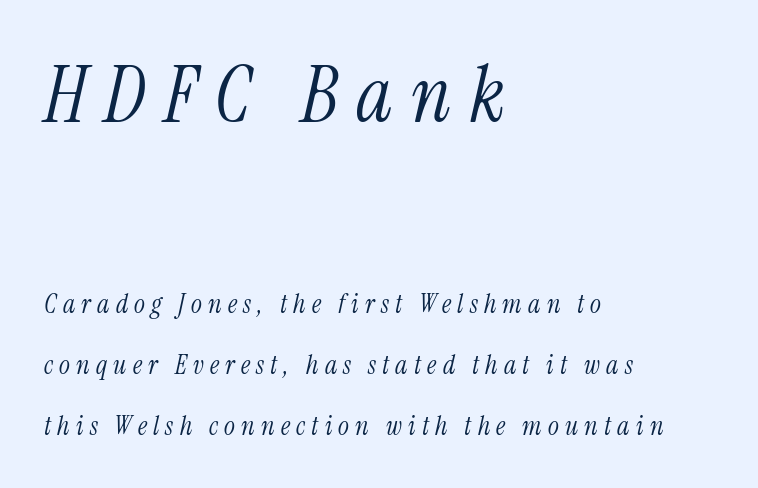
The image shows 77 px light, condensed serif type, italic (leaning right); set left-aligned, loose line spacing (2.35x), unusually wide letter spacing (+0.24 em), not underlined; the first (top) block is 2.96x larger; medium stroke contrast and a medium x-height.
